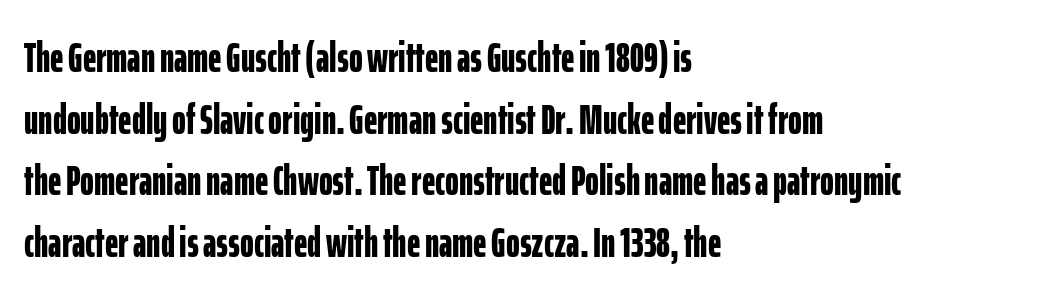
{"serif": "no", "italic": "no", "bold": "yes", "weight": "bold", "width": "condensed", "stroke_contrast": "low", "x_height": "medium", "monospaced": "no", "underline": "no", "align": "left", "line_spacing": "normal", "line_spacing_ratio": 1.47, "letter_spacing": "normal", "letter_spacing_em": 0.0, "glyph_px": 42}
